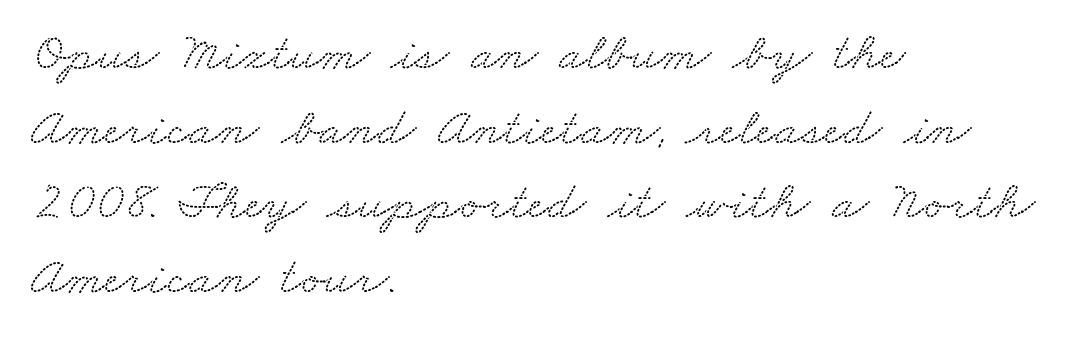
The specimen omits any rule beneath the text block's lines. The passage shown has conventional tracking throughout. Reading down the block, your eye returns to a fixed left position each line.
